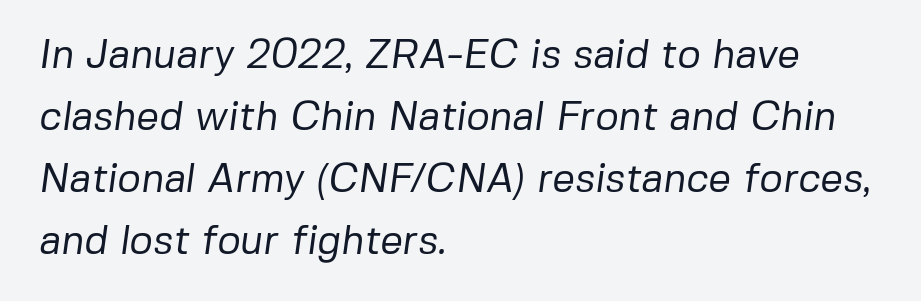
Vertically, the passage feels balanced, rows spaced as you'd expect. Leftover space on each line is placed entirely after the last word. Regarding serifs, this sample does without them. Anything drawn beneath the words? Only blank space. The passage shown is typed in a proportional face where columns would drift.
